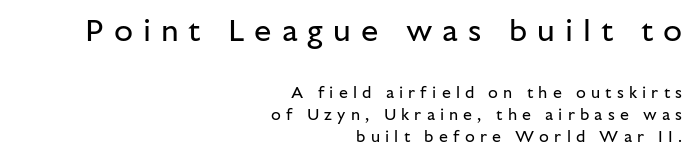
Q: Is the text bold? A: No.
Q: Is the text italic (slanted)? A: No, it is upright.
Q: Is the typeface a serif or a sans-serif typeface? A: Sans-serif.
Q: Is the text underlined? A: No.
Q: How is the paragraph aligned? A: Right-aligned.
Q: Is the spacing between letters normal or unusually wide? A: Unusually wide.
Q: Is the spacing between lines tight, normal or loose? A: Normal.
Q: Which block of text is set in a larger size, the first (top) or the second (bottom)? A: The first (top) one.
Q: Width (condensed, normal, or wide)? A: Normal.
Q: Stroke contrast? A: Low.
Q: x-height? A: Medium.
Q: Monospaced? A: No.
